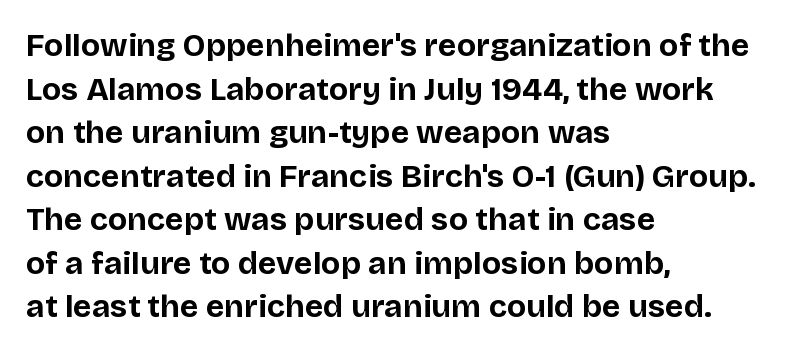
These lines are rendered in a variable-pitch font. A normal amount of white space separates one row of letters from the next. These words are printed bold, with thick strokes throughout. Leftover space on each line is placed entirely after the last word. This sample uses plain, unmodified letter spacing.
